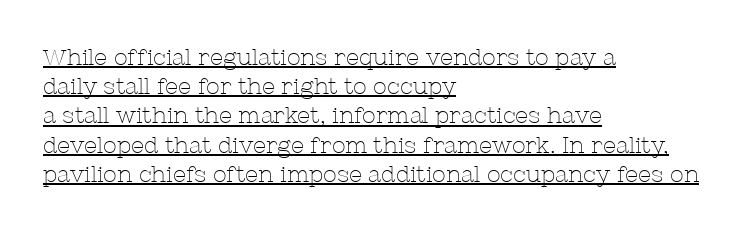
{"italic": "no", "bold": "no", "underline": "yes", "align": "left", "line_spacing": "normal", "line_spacing_ratio": 1.27, "letter_spacing": "normal", "letter_spacing_em": 0.0, "glyph_px": 23}
